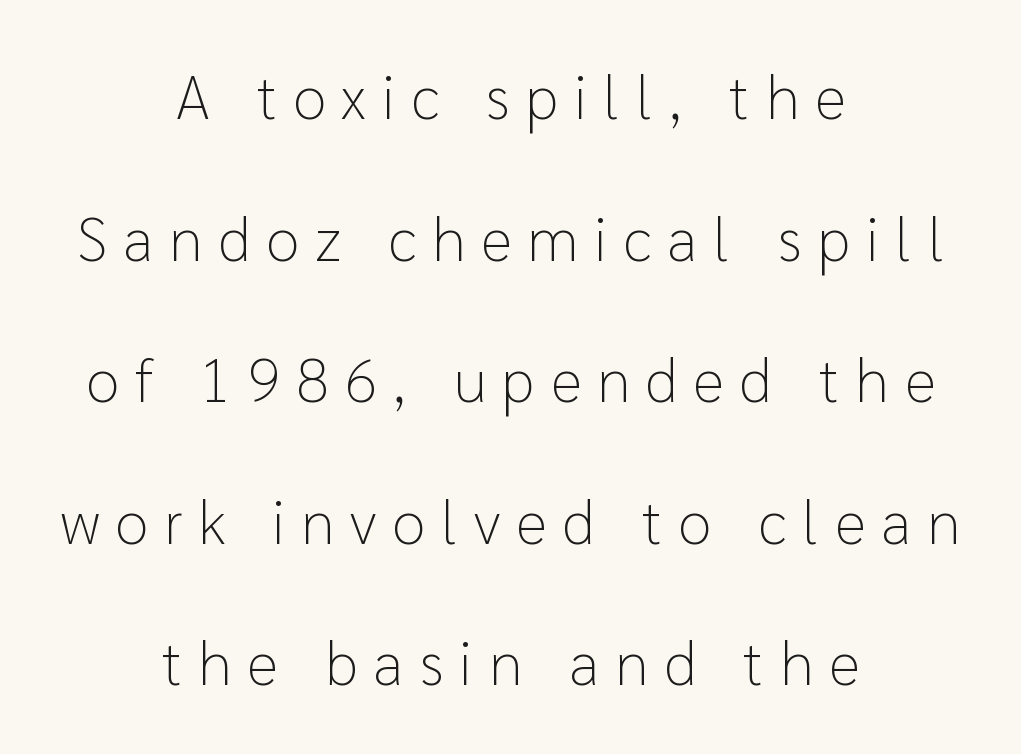
Which margin do the lines hug? Neither — every line sits in the middle. The type is letterspaced generously, with wide tracking. Compared with typical paragraphs, the rows here are farther apart. When letters stand straight like this, we call the style roman or upright.
